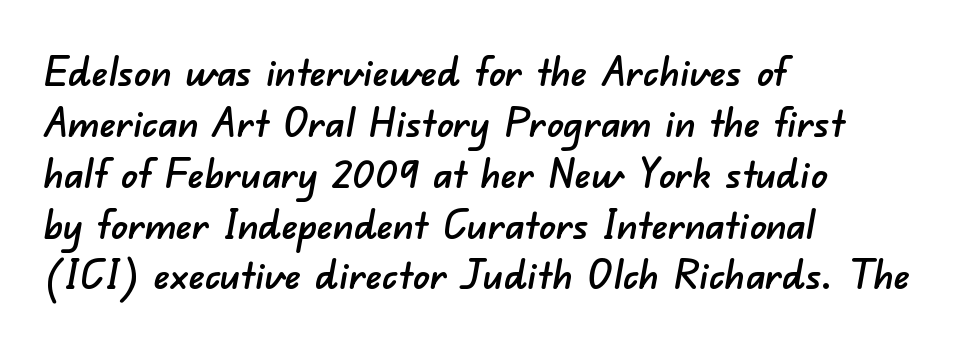
These lines are set flush left with a ragged right edge. Does extra space separate the letters? No, they use regular spacing. Note the varied advance widths — an 'i' is clearly narrower than an 'm'. Bare-footed words on every line. Font category for this specimen: sans-serif.
